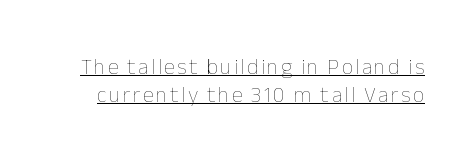
The image shows 22 px text type, upright; set normal line spacing (1.26x), underlined.
